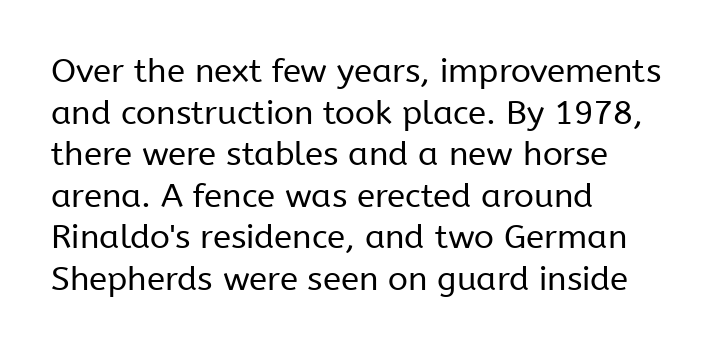
Q: Is the text bold? A: No.
Q: Is the text italic (slanted)? A: No, it is upright.
Q: Is the typeface a serif or a sans-serif typeface? A: Sans-serif.
Q: Is the text underlined? A: No.
Q: How is the paragraph aligned? A: Left-aligned.
Q: Is the spacing between letters normal or unusually wide? A: Normal.
Q: Is the spacing between lines tight, normal or loose? A: Normal.
Q: Width (condensed, normal, or wide)? A: Normal.
Q: Stroke contrast? A: Low.
Q: x-height? A: Medium.
Q: Monospaced? A: No.
